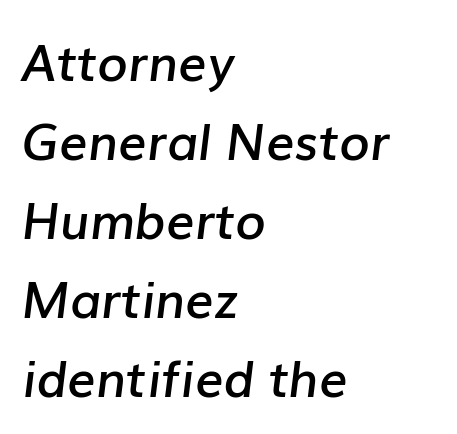
{"italic": "yes", "lean": "right", "slant_degrees": 7, "bold": "semi", "weight": "semibold", "width": "normal", "stroke_contrast": "low", "x_height": "medium", "monospaced": "no", "underline": "no", "align": "left", "line_spacing": "normal", "line_spacing_ratio": 1.58, "letter_spacing": "normal", "letter_spacing_em": 0.0, "glyph_px": 50}
